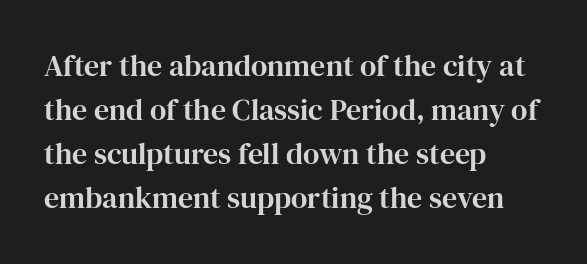
{"serif": "yes", "italic": "no", "width": "normal", "stroke_contrast": "high", "x_height": "medium", "monospaced": "no", "underline": "no", "align": "left", "line_spacing": "normal", "line_spacing_ratio": 1.47, "letter_spacing": "normal", "letter_spacing_em": 0.0, "glyph_px": 30}
